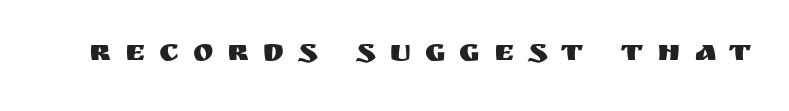
The image shows 31 px sans-serif type, upright; set unusually wide letter spacing (+0.44 em), not underlined; medium stroke contrast and a large x-height.
